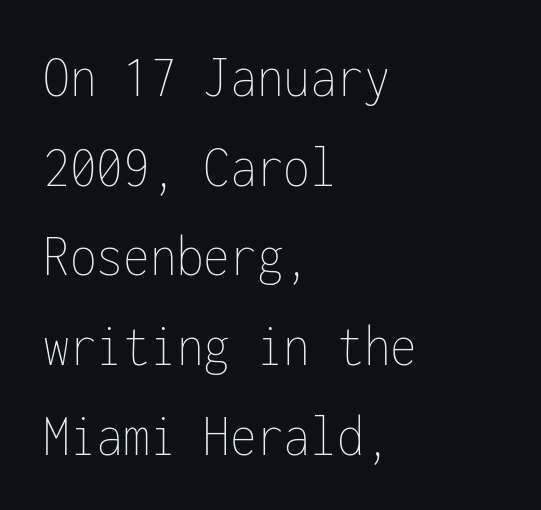
The image shows 61 px thin, condensed type, upright, monospaced; set left-aligned, normal line spacing (1.47x), normal letter spacing, not underlined; low stroke contrast and a medium x-height.
